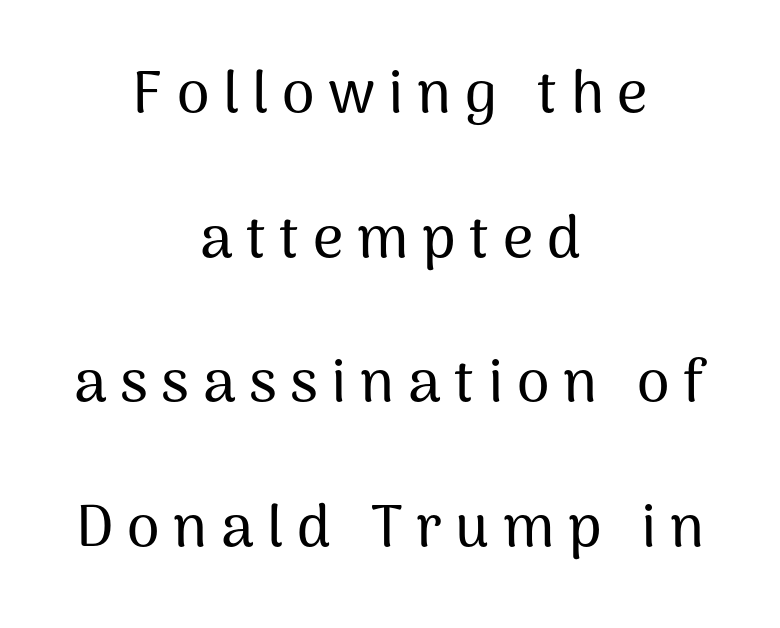
{"serif": "no", "italic": "no", "width": "normal", "stroke_contrast": "medium", "x_height": "medium", "monospaced": "no", "underline": "no", "align": "center", "line_spacing": "loose", "line_spacing_ratio": 2.45, "letter_spacing": "wide", "letter_spacing_em": 0.23, "glyph_px": 59}
